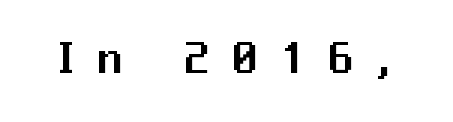
The image shows 49 px sans-serif type, upright; set unusually wide letter spacing (+0.48 em), not underlined; medium stroke contrast and a medium x-height.
